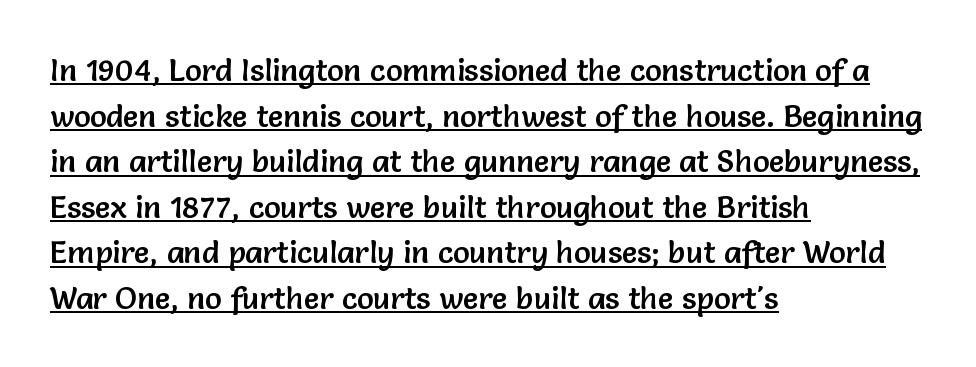
The image shows 31 px sans-serif type, upright; set left-aligned, normal line spacing (1.47x), normal letter spacing, underlined; low stroke contrast and a medium x-height.
